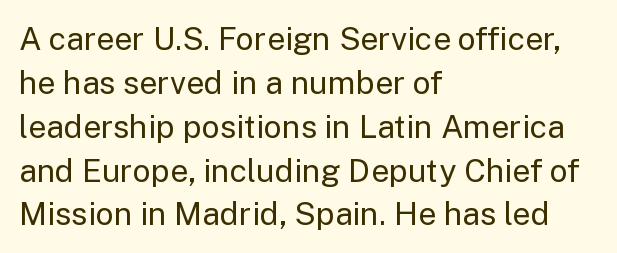
Honestly, there is no underline to notice here at all. The typeface chosen for these lines omits serifs. This sample is left-justified, so line endings fall wherever the words run out. This is the regular roman posture of the typeface.
